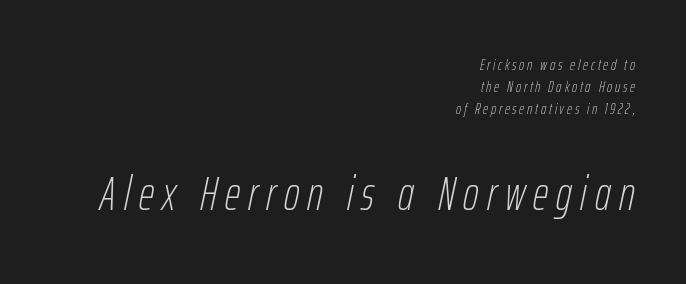
Q: Is the text bold? A: No.
Q: Is the text italic (slanted)? A: Yes, it leans right by about 12 degrees.
Q: Is the text underlined? A: No.
Q: How is the paragraph aligned? A: Right-aligned.
Q: Is the spacing between lines tight, normal or loose? A: Normal.
Q: Which block of text is set in a larger size, the first (top) or the second (bottom)? A: The second (bottom) one.
Q: Width (condensed, normal, or wide)? A: Condensed.
Q: Stroke contrast? A: Low.
Q: x-height? A: Medium.
Q: Monospaced? A: No.
